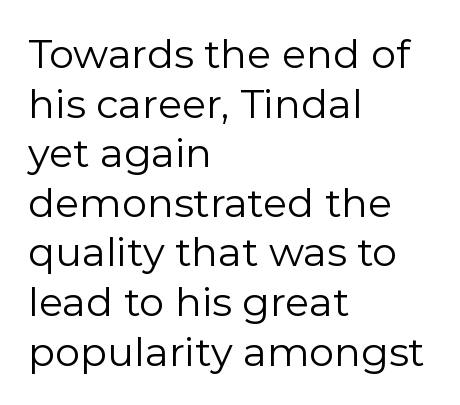
Q: Is the text bold? A: No.
Q: Is the text italic (slanted)? A: No, it is upright.
Q: Is the typeface a serif or a sans-serif typeface? A: Sans-serif.
Q: Is the text underlined? A: No.
Q: How is the paragraph aligned? A: Left-aligned.
Q: Is the spacing between letters normal or unusually wide? A: Normal.
Q: Width (condensed, normal, or wide)? A: Normal.
Q: Stroke contrast? A: Low.
Q: x-height? A: Medium.
Q: Monospaced? A: No.
